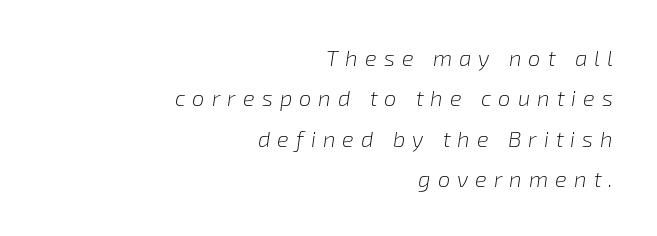
The image shows 22 px text type, italic (leaning right); set right-aligned, line spacing 1.83x, unusually wide letter spacing (+0.32 em), not underlined.
